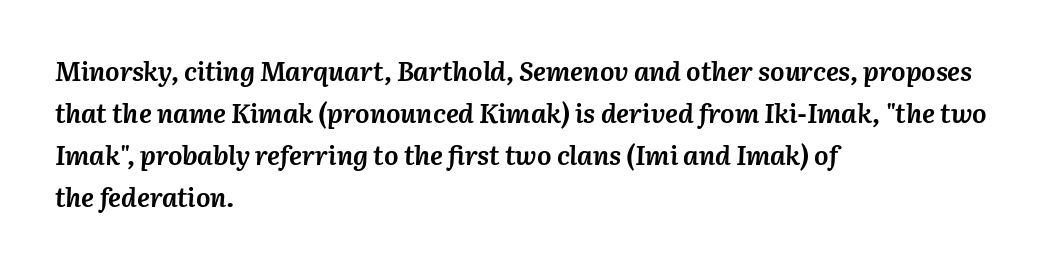
The words here are not underlined. Leading: standard. This sample uses plain, unmodified letter spacing. Heavy-handed strokes throughout: this text is bold.
